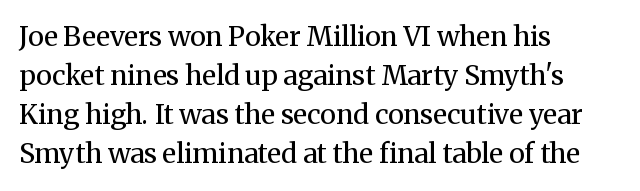
Q: Is the text bold? A: No.
Q: Is the text italic (slanted)? A: No, it is upright.
Q: Is the text underlined? A: No.
Q: How is the paragraph aligned? A: Left-aligned.
Q: Is the spacing between letters normal or unusually wide? A: Normal.
Q: Is the spacing between lines tight, normal or loose? A: Normal.
